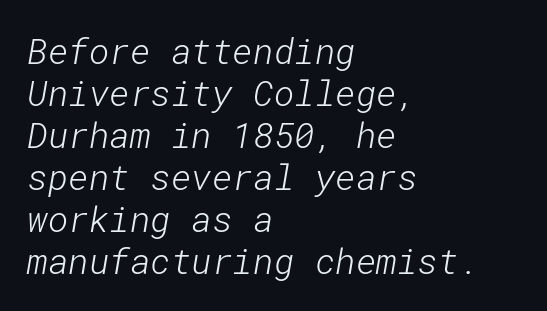
{"serif": "no", "bold": "no", "weight": "light", "width": "normal", "stroke_contrast": "low", "x_height": "medium", "underline": "no", "align": "left", "line_spacing_ratio": 1.2, "letter_spacing": "normal", "letter_spacing_em": 0.0, "glyph_px": 35}
